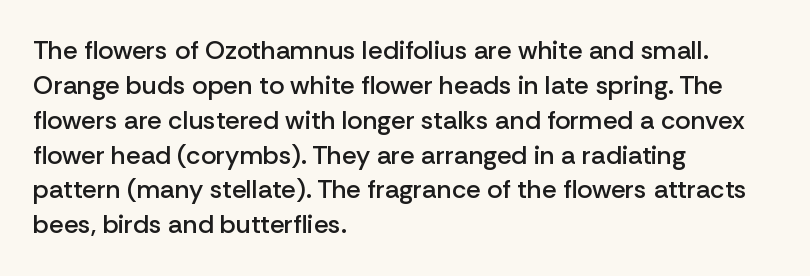
Q: Is the text bold? A: Semi-bold.
Q: Is the text italic (slanted)? A: No, it is upright.
Q: Is the text underlined? A: No.
Q: How is the paragraph aligned? A: Left-aligned.
Q: Is the spacing between letters normal or unusually wide? A: Normal.
Q: Is the spacing between lines tight, normal or loose? A: Normal.
